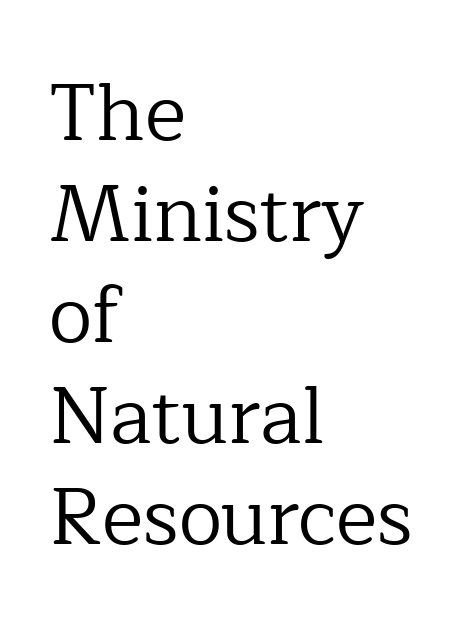
Q: Is the text bold? A: No.
Q: Is the text italic (slanted)? A: No, it is upright.
Q: Is the typeface a serif or a sans-serif typeface? A: Serif.
Q: Is the text underlined? A: No.
Q: How is the paragraph aligned? A: Left-aligned.
Q: Is the spacing between letters normal or unusually wide? A: Normal.
Q: Is the spacing between lines tight, normal or loose? A: Normal.
Q: Width (condensed, normal, or wide)? A: Normal.
Q: Stroke contrast? A: Low.
Q: x-height? A: Medium.
Q: Monospaced? A: No.
